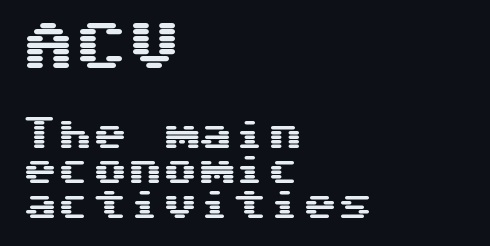
Clear beneath every line of the passage. The letters sit at their default tracking, neither squeezed nor spread. Baseline-to-baseline distance is barely more than the letter height. The rendering uses typewriter-style spacing with identical character cells.
